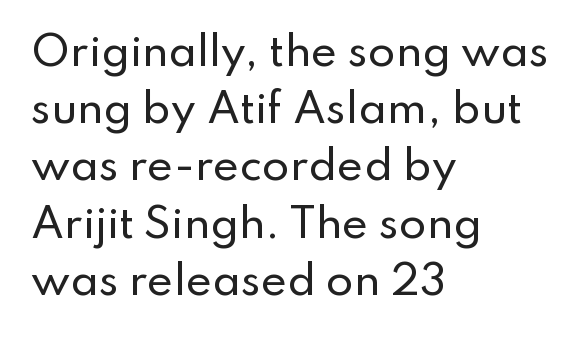
Does extra space separate the letters? No, they use regular spacing. The leading is moderate, giving the passage an even texture. Visually the block forms a straight wall on the left and a jagged coastline on the right. The glyphs are unaccompanied by any horizontal stroke below them. These lines are composed in type without serifs. Posture: vertical.
